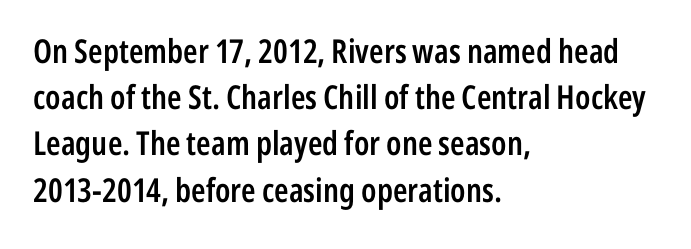
{"serif": "no", "italic": "no", "bold": "semi", "weight": "semibold", "width": "condensed", "stroke_contrast": "low", "x_height": "medium", "monospaced": "no", "underline": "no", "align": "left", "line_spacing": "normal", "line_spacing_ratio": 1.4, "letter_spacing": "normal", "letter_spacing_em": 0.0, "glyph_px": 33}
